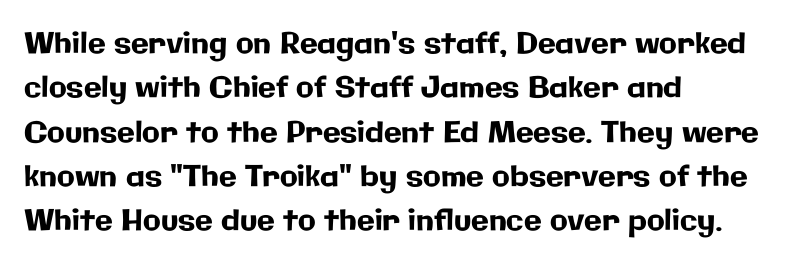
{"serif": "no", "italic": "no", "width": "normal", "stroke_contrast": "low", "x_height": "medium", "monospaced": "no", "underline": "no", "align": "left", "line_spacing": "normal", "line_spacing_ratio": 1.53, "letter_spacing": "normal", "letter_spacing_em": 0.0, "glyph_px": 29}
